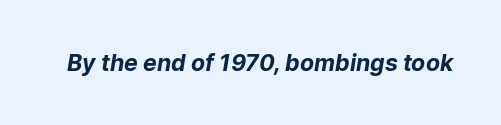
The image shows 23 px bold type; set normal letter spacing, not underlined.
